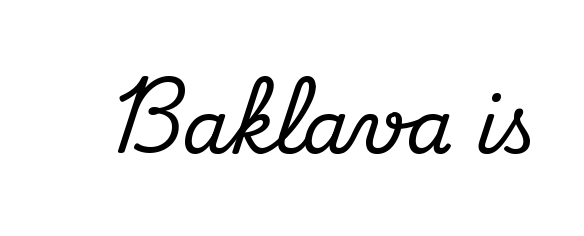
The image shows 75 px serif type; set normal letter spacing, not underlined; medium stroke contrast and a small x-height.
